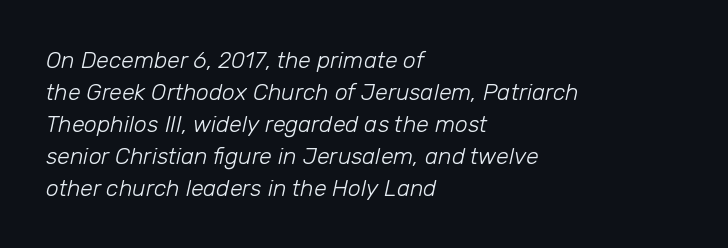
Q: Is the text bold? A: No.
Q: Is the text italic (slanted)? A: Yes, it leans right by about 12 degrees.
Q: Is the text underlined? A: No.
Q: How is the paragraph aligned? A: Left-aligned.
Q: Is the spacing between letters normal or unusually wide? A: Normal.
Q: Is the spacing between lines tight, normal or loose? A: Normal.
